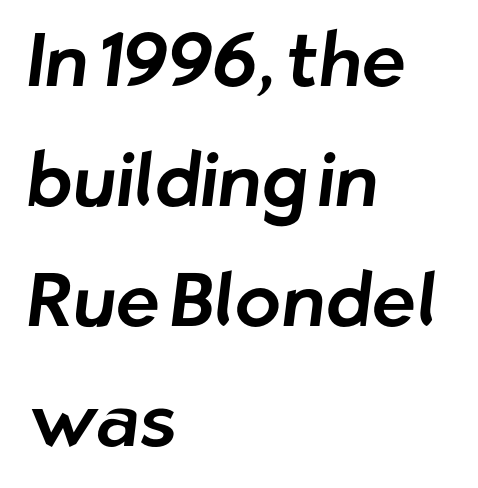
Q: Is the typeface a serif or a sans-serif typeface? A: Sans-serif.
Q: Is the text underlined? A: No.
Q: How is the paragraph aligned? A: Left-aligned.
Q: Is the spacing between letters normal or unusually wide? A: Normal.
Q: Is the spacing between lines tight, normal or loose? A: Normal.
Q: Width (condensed, normal, or wide)? A: Normal.
Q: Stroke contrast? A: Low.
Q: x-height? A: Medium.
Q: Monospaced? A: No.
